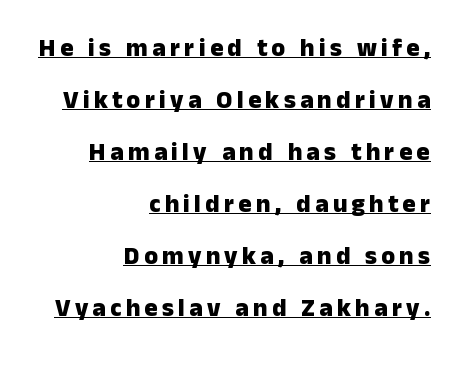
{"italic": "no", "bold": "yes", "underline": "yes", "align": "right", "line_spacing": "loose", "line_spacing_ratio": 2.08, "glyph_px": 25}
